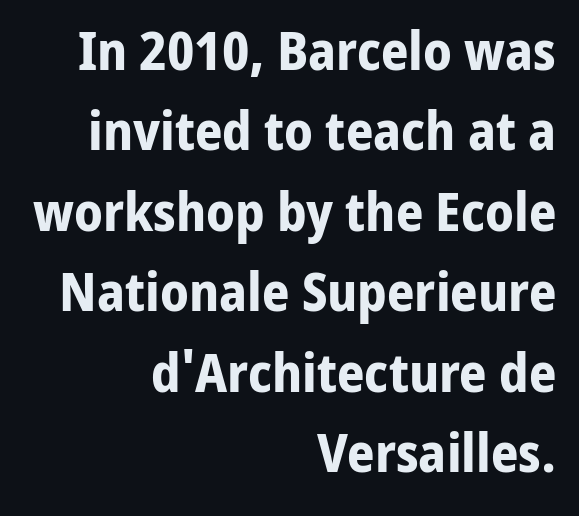
{"serif": "no", "italic": "no", "bold": "yes", "weight": "bold", "width": "normal", "stroke_contrast": "low", "x_height": "medium", "monospaced": "no", "underline": "no", "align": "right", "line_spacing": "normal", "line_spacing_ratio": 1.49, "letter_spacing": "normal", "letter_spacing_em": 0.0, "glyph_px": 54}
